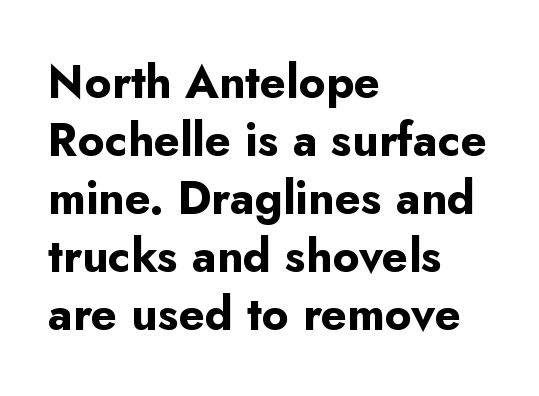
Bare-footed words on every line. The passage shown is typeset with a sans-serif family. Tracking value appears to be zero — textbook default spacing. This sample uses an upright cut, with every glyph sitting square on the baseline. The passage shown is emphatically bold. Horizontal alignment here is leftward, the default for most running prose.
